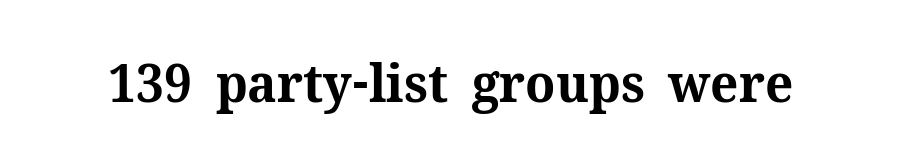
The image shows 53 px bold serif type, upright; set normal letter spacing, not underlined; medium stroke contrast and a medium x-height.
